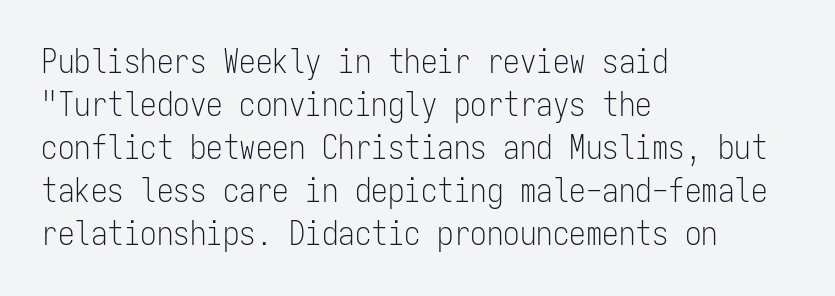
The letterforms sit at book weight or below. Compared with typical paragraphs, the rows here are spaced about the same. The specimen reads as upright at a glance. All the whitespace from short lines collects on the right. Descenders hang freely into open space. Serif or sans? Sans — the stroke terminals are bare.
